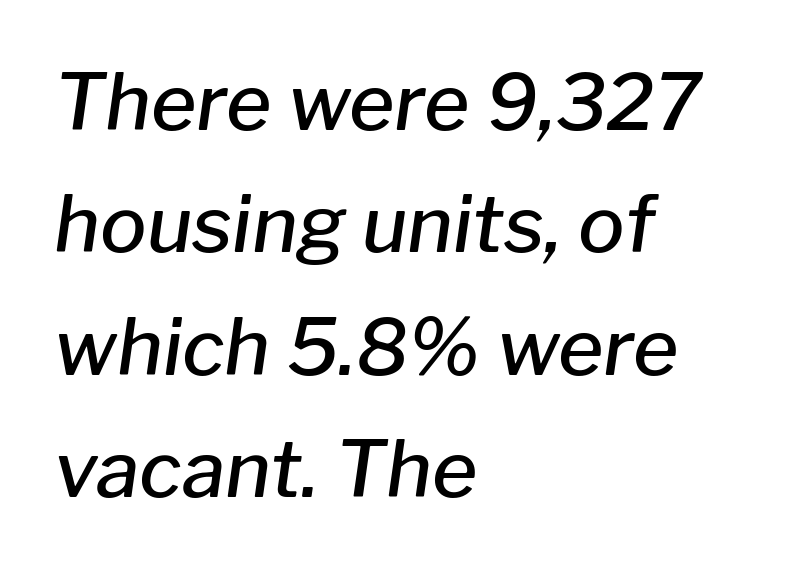
Summary of weight: moderately heavy, a semibold. Designer's note — italics engaged. The block of text has a typical density, with ordinary space between rows. The letters advance in unequal steps, a hallmark of proportional type. No extra tracking has been applied to these lines. Does the copy run flush right? No — it runs flush left.
